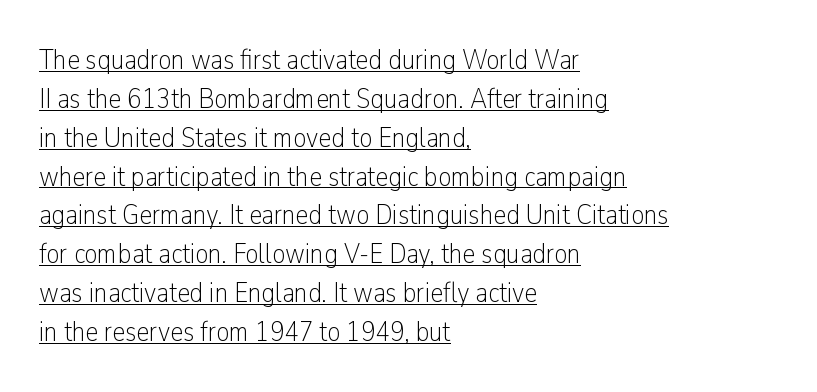
The image shows 29 px light, condensed sans-serif type, upright; set left-aligned, normal line spacing (1.34x), normal letter spacing, underlined; low stroke contrast and a medium x-height.
